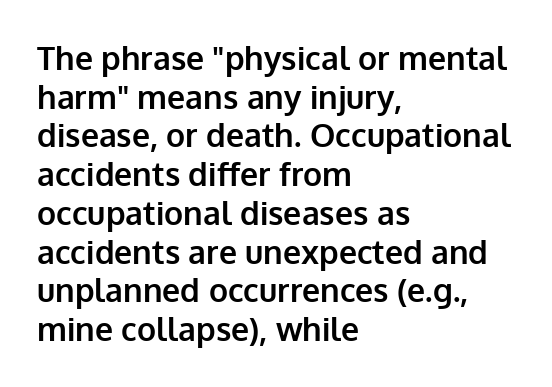
{"serif": "no", "italic": "no", "bold": "yes", "weight": "bold", "width": "normal", "stroke_contrast": "low", "x_height": "medium", "monospaced": "no", "underline": "no", "align": "left", "line_spacing_ratio": 1.21, "letter_spacing": "normal", "letter_spacing_em": 0.0, "glyph_px": 32}
